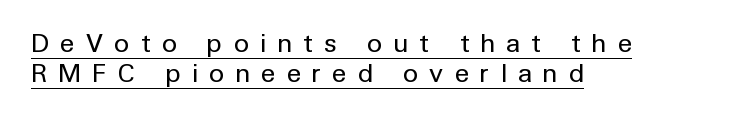
The image shows 26 px text type, upright; set left-aligned, line spacing 1.16x, unusually wide letter spacing (+0.44 em), underlined.
